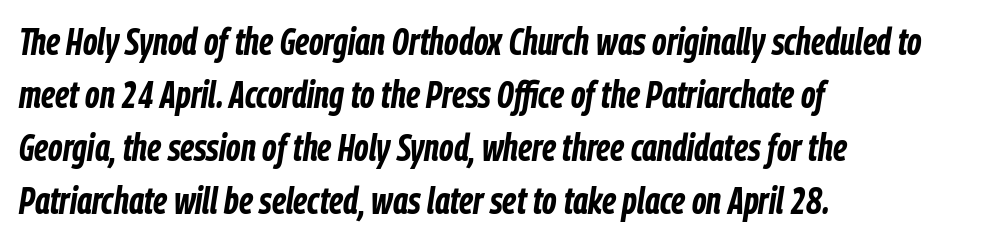
Q: Is the text bold? A: Yes.
Q: Is the text italic (slanted)? A: Yes, it leans right by about 9 degrees.
Q: Is the text underlined? A: No.
Q: How is the paragraph aligned? A: Left-aligned.
Q: Is the spacing between letters normal or unusually wide? A: Normal.
Q: Is the spacing between lines tight, normal or loose? A: Normal.
Q: Width (condensed, normal, or wide)? A: Condensed.
Q: Stroke contrast? A: Low.
Q: x-height? A: Medium.
Q: Monospaced? A: No.
